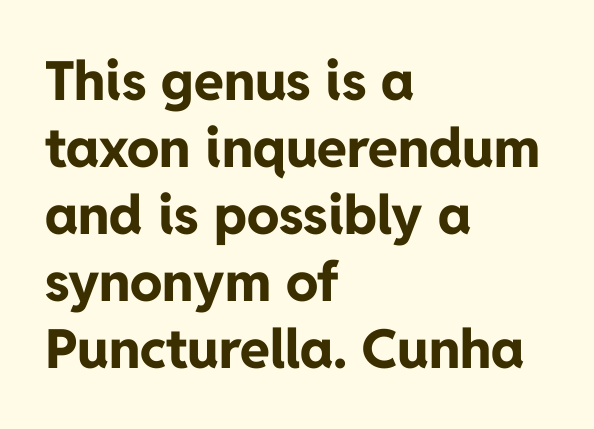
Is there any slant? The stems are plumb. A clean baseline with only descenders dipping below it. No feet cap the strokes, marking this as sans-serif type. A typesetter would call this proportional, since set widths differ per character. Words appear dense and cohesive because spacing is normal.
